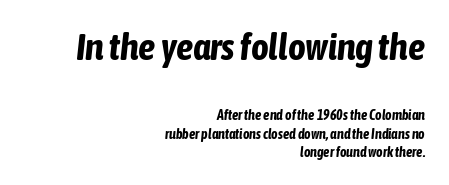
The image shows 38 px bold, condensed type, italic (leaning right); set right-aligned, normal line spacing (1.35x), normal letter spacing, not underlined; the first (top) block is 2.71x larger; low stroke contrast and a medium x-height.
